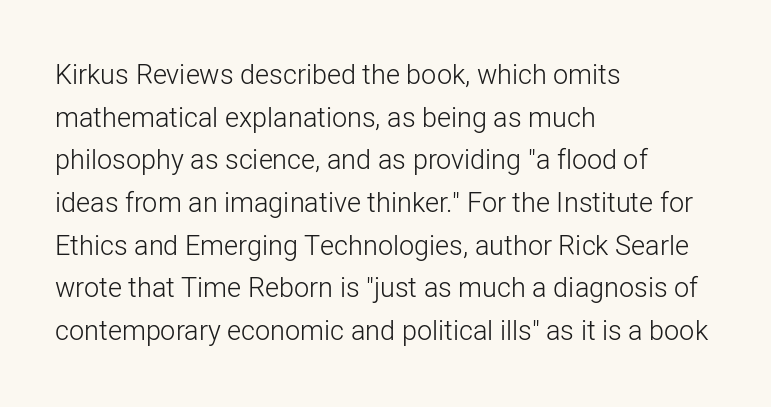
{"italic": "no", "bold": "no", "underline": "no", "align": "left", "line_spacing": "normal", "line_spacing_ratio": 1.58, "letter_spacing": "normal", "letter_spacing_em": 0.0, "glyph_px": 27}
